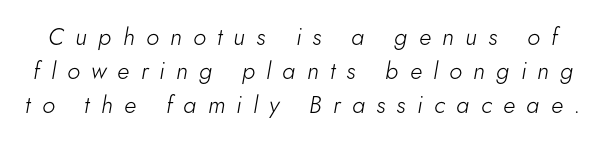
Looking at the ascenders, they clearly lean. Heaviness? Minimal to ordinary, like unemphasized prose. Line spacing here is normal. Clear beneath every line of the passage. Someone cranked the tracking dial way up on this one.
